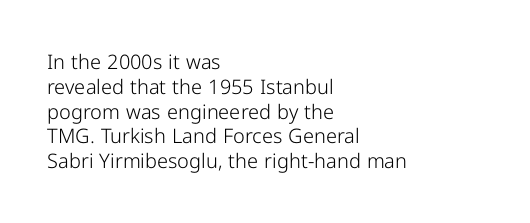
Each stroke keeps to a modest, everyday thickness or less. The type is set solid horizontally, with unmodified tracking. Italic: no, the glyphs are upright roman. In CSS terms this would be text-align: left.
